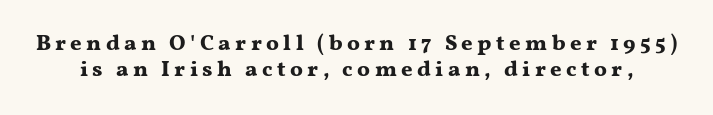
Bold? Absolutely — the strokes are thick and heavy. Each word looks stretched out because of the extra space between its letters. This rendering features lettering with no underline. Posture: straight, roman, zero tilt.
